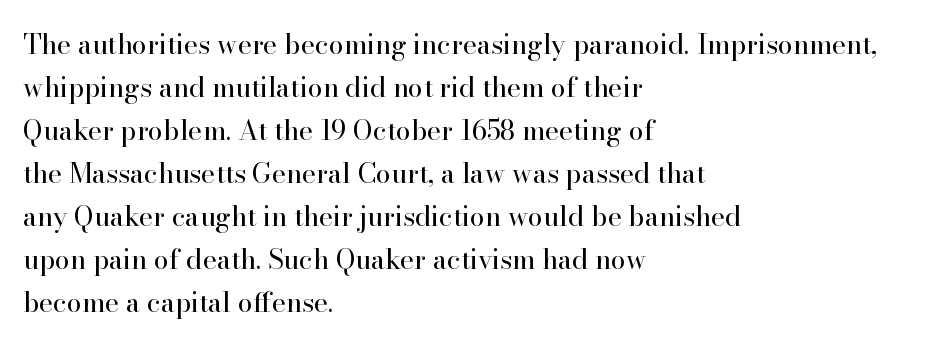
Q: Is the text bold? A: No.
Q: Is the text italic (slanted)? A: No, it is upright.
Q: Is the text underlined? A: No.
Q: How is the paragraph aligned? A: Left-aligned.
Q: Is the spacing between letters normal or unusually wide? A: Normal.
Q: Is the spacing between lines tight, normal or loose? A: Normal.
